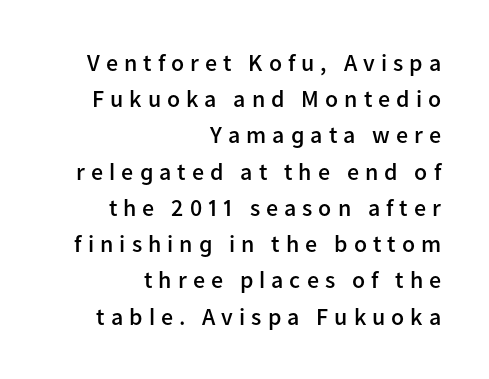
Q: Is the text bold? A: Semi-bold.
Q: Is the text italic (slanted)? A: No, it is upright.
Q: Is the text underlined? A: No.
Q: How is the paragraph aligned? A: Right-aligned.
Q: Is the spacing between letters normal or unusually wide? A: Unusually wide.
Q: Is the spacing between lines tight, normal or loose? A: Normal.
